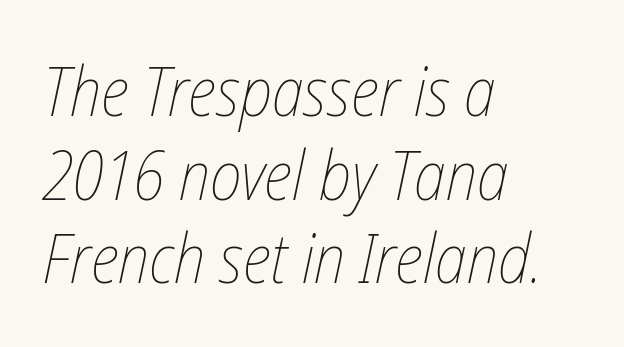
{"italic": "yes", "lean": "right", "slant_degrees": 12, "bold": "no", "weight": "thin", "width": "condensed", "stroke_contrast": "low", "x_height": "medium", "monospaced": "no", "underline": "no", "align": "left", "line_spacing_ratio": 1.23, "letter_spacing": "normal", "letter_spacing_em": 0.0, "glyph_px": 68}
